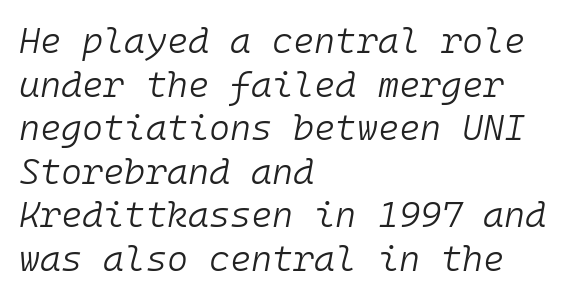
Q: Is the text bold? A: No.
Q: Is the text italic (slanted)? A: Yes, it leans right by about 10 degrees.
Q: Is the text underlined? A: No.
Q: How is the paragraph aligned? A: Left-aligned.
Q: Is the spacing between letters normal or unusually wide? A: Normal.
Q: Width (condensed, normal, or wide)? A: Normal.
Q: Stroke contrast? A: Low.
Q: x-height? A: Medium.
Q: Monospaced? A: Yes.
